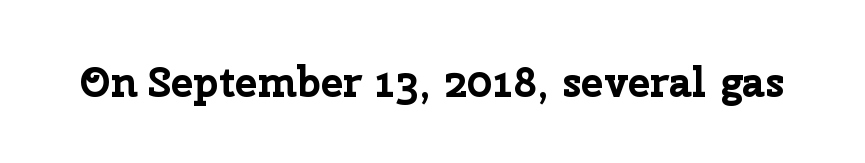
The image shows 42 px bold sans-serif type, upright; set normal letter spacing, not underlined; low stroke contrast and a medium x-height.
